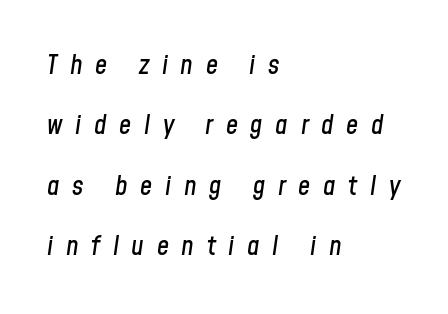
Widely set lines give the paragraph a tall, airy silhouette. Italic: yes, the glyphs are oblique. In CSS terms this would be text-align: left. The tracking jumps out immediately: characters are airy and widely separated. Any mark beneath the type? The region is blank.
